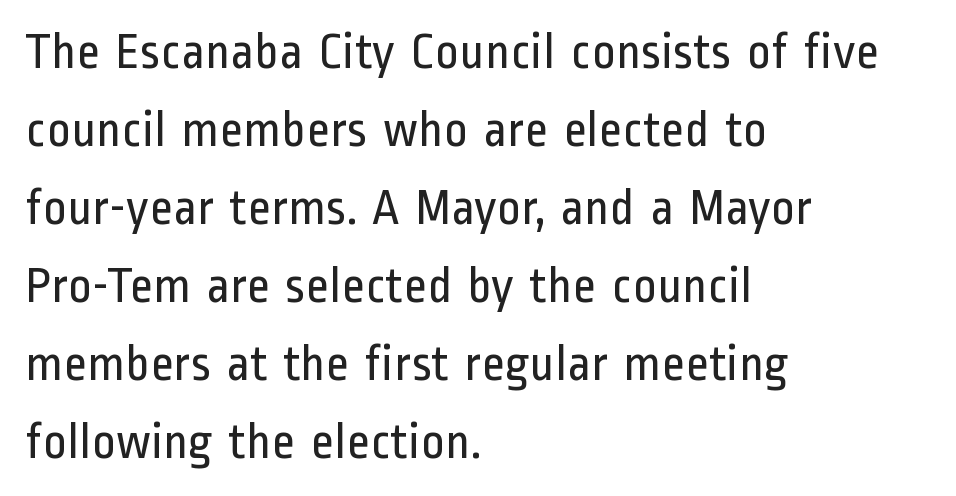
The image shows 51 px regular-weight, condensed sans-serif type, upright; set left-aligned, normal line spacing (1.53x), normal letter spacing, not underlined; low stroke contrast and a medium x-height.
